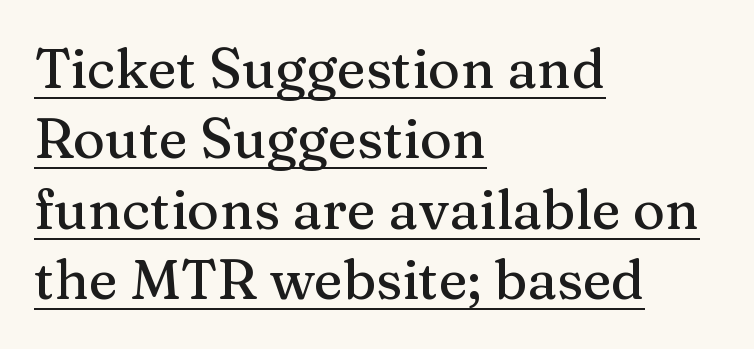
Regular leading. Nobody touched the tracking dial on this one. The text was rendered using a seriffed face with decorative stroke endings. You can see a thin bar hugging the bottom of the glyphs. One-word summary of the alignment: left. In terms of posture, this sample is upright.
